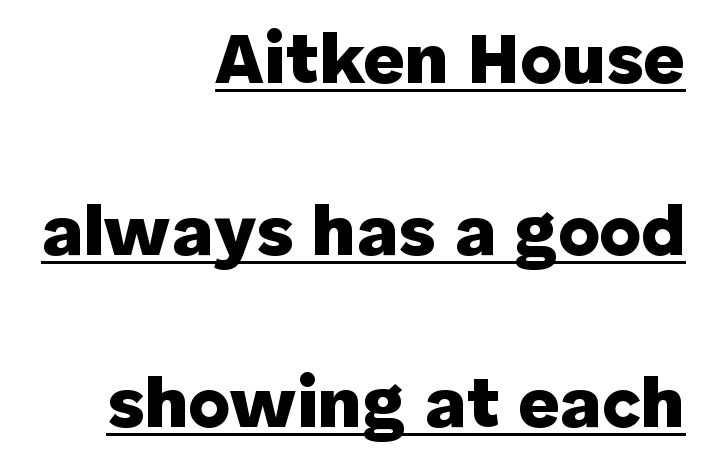
A rule runs beneath these lines of type. Posture: vertical. Notice the wide empty band between every row — that's loose leading. The typesetter chose a ragged-left arrangement here. Is this a fixed-width face? No — the glyphs have proportional, varying widths.
